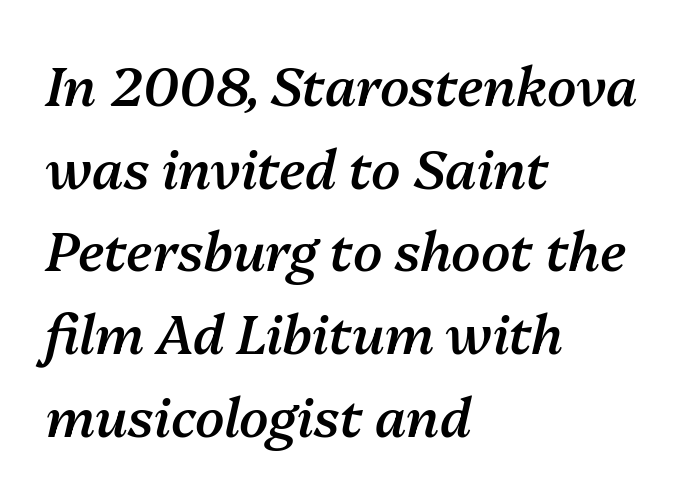
Q: Is the text bold? A: Semi-bold.
Q: Is the text italic (slanted)? A: Yes, it leans right by about 13 degrees.
Q: Is the text underlined? A: No.
Q: How is the paragraph aligned? A: Left-aligned.
Q: Is the spacing between letters normal or unusually wide? A: Normal.
Q: Is the spacing between lines tight, normal or loose? A: Normal.
Q: Width (condensed, normal, or wide)? A: Normal.
Q: Stroke contrast? A: Medium.
Q: x-height? A: Medium.
Q: Monospaced? A: No.
